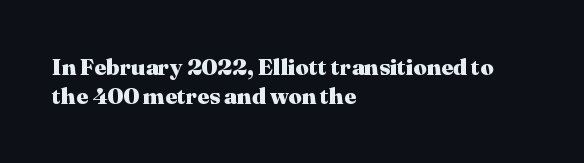
{"italic": "no", "bold": "yes", "underline": "no", "align": "left", "line_spacing": "normal", "line_spacing_ratio": 1.27, "letter_spacing": "normal", "letter_spacing_em": 0.0, "glyph_px": 23}
